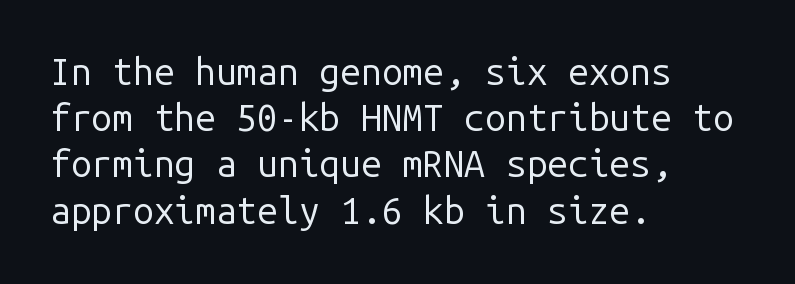
{"serif": "no", "italic": "no", "bold": "no", "weight": "regular", "width": "normal", "stroke_contrast": "low", "x_height": "medium", "monospaced": "yes", "underline": "no", "align": "left", "line_spacing": "normal", "line_spacing_ratio": 1.25, "letter_spacing": "normal", "letter_spacing_em": 0.0, "glyph_px": 37}
